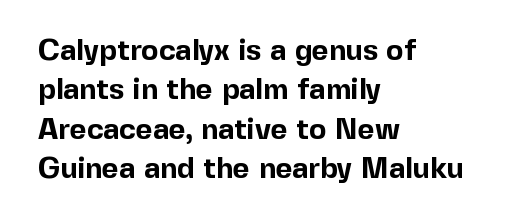
Nobody touched the tracking dial on this one. Rule under the text: the space is simply empty. Each new line begins a customary step beneath the previous one. In terms of weight, the rendering is a true, heavy bold. Horizontally, the lines are justified to the leading edge only. Note the varied advance widths — an 'i' is clearly narrower than an 'm'.
